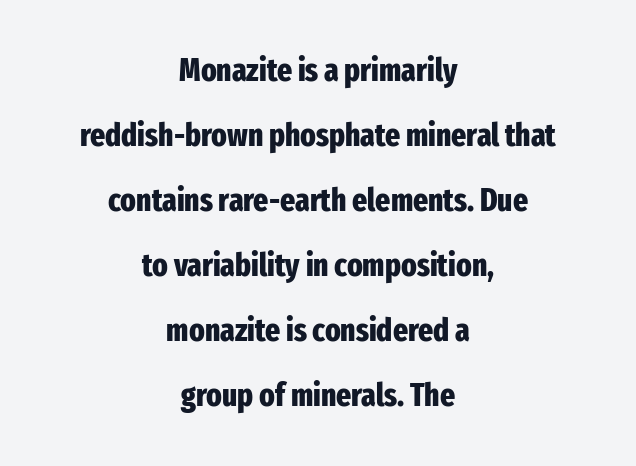
The image shows 32 px heavy, condensed sans-serif type, upright; set centered, loose line spacing (2.03x), normal letter spacing, not underlined; low stroke contrast and a medium x-height.
